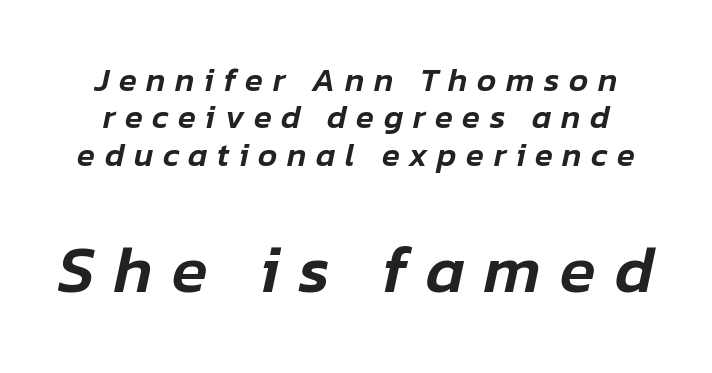
{"italic": "yes", "lean": "right", "slant_degrees": 12, "width": "normal", "stroke_contrast": "low", "x_height": "medium", "monospaced": "no", "underline": "no", "line_spacing": "tight", "line_spacing_ratio": 1.13, "letter_spacing": "wide", "letter_spacing_em": 0.29, "larger_block": "second", "size_ratio": 2.0, "glyph_px": 66}
